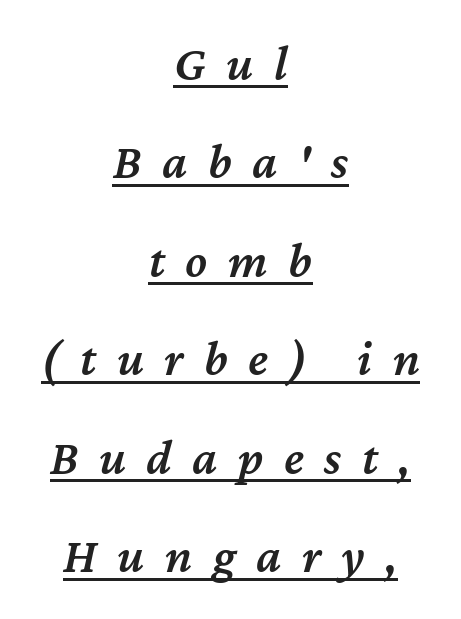
{"italic": "yes", "lean": "right", "slant_degrees": 12, "bold": "semi", "weight": "semibold", "width": "normal", "stroke_contrast": "medium", "x_height": "medium", "monospaced": "no", "underline": "yes", "align": "center", "line_spacing": "loose", "line_spacing_ratio": 1.97, "letter_spacing": "wide", "letter_spacing_em": 0.41, "glyph_px": 50}
